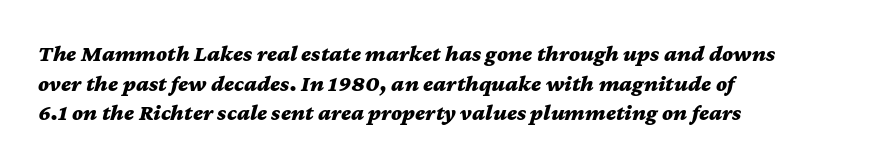
{"italic": "yes", "lean": "right", "slant_degrees": 12, "bold": "yes", "underline": "no", "align": "left", "line_spacing": "normal", "line_spacing_ratio": 1.29, "letter_spacing": "normal", "letter_spacing_em": 0.0, "glyph_px": 23}
